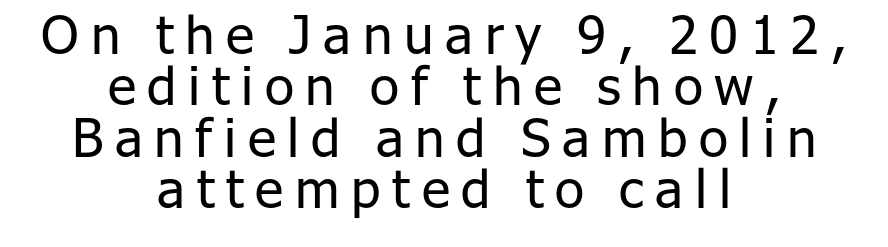
The letterforms sit at book weight or below. Characters remain perfectly vertical along every line. Looks like regular typesetting: each glyph gets only the width it needs. A student would call this center alignment; a typographer would say set centered. The horizontal fit of the characters is loose and conspicuously gappy.
